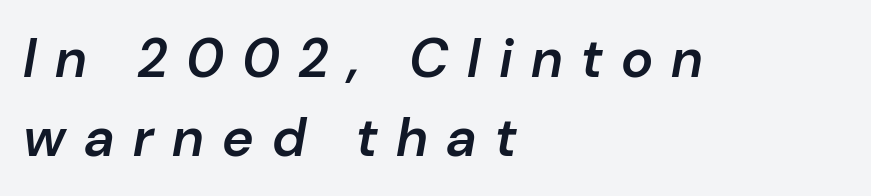
The image shows 54 px semibold type, italic (leaning right); set left-aligned, normal line spacing (1.46x), unusually wide letter spacing (+0.34 em), not underlined; low stroke contrast and a medium x-height.
